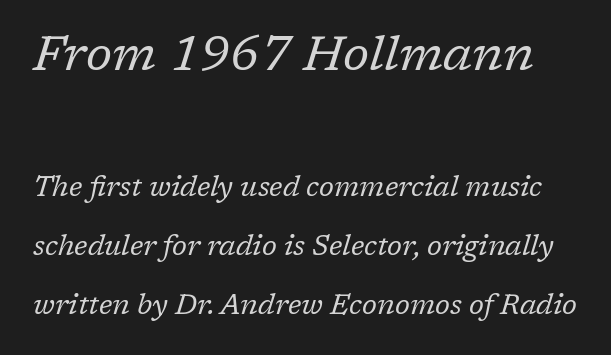
The block of text is sparse from top to bottom, with ample space between rows. Of the two passages, the one on top uses the larger point size. Looks like regular typesetting: each glyph gets only the width it needs. A typesetter would call this zero additional tracking. No chunkiness to these letters — they're not bold.
